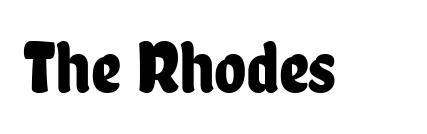
Q: Is the text italic (slanted)? A: No, it is upright.
Q: Is the typeface a serif or a sans-serif typeface? A: Sans-serif.
Q: Is the text underlined? A: No.
Q: Is the spacing between letters normal or unusually wide? A: Normal.
Q: Width (condensed, normal, or wide)? A: Condensed.
Q: Stroke contrast? A: Low.
Q: x-height? A: Medium.
Q: Monospaced? A: No.
